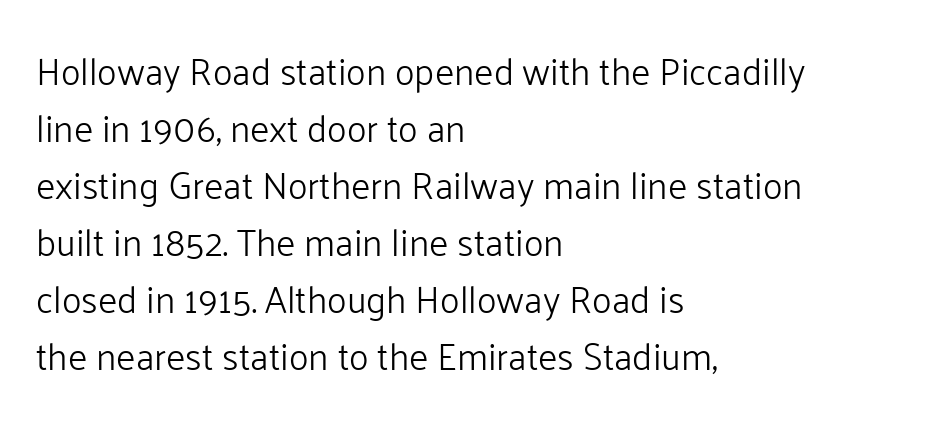
{"serif": "no", "italic": "no", "bold": "no", "weight": "light", "width": "normal", "stroke_contrast": "low", "x_height": "medium", "monospaced": "no", "underline": "no", "align": "left", "line_spacing": "normal", "line_spacing_ratio": 1.54, "letter_spacing": "normal", "letter_spacing_em": 0.0, "glyph_px": 37}
